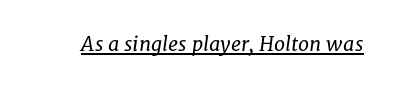
The image shows 20 px text type, italic (leaning right); set normal letter spacing, underlined.
